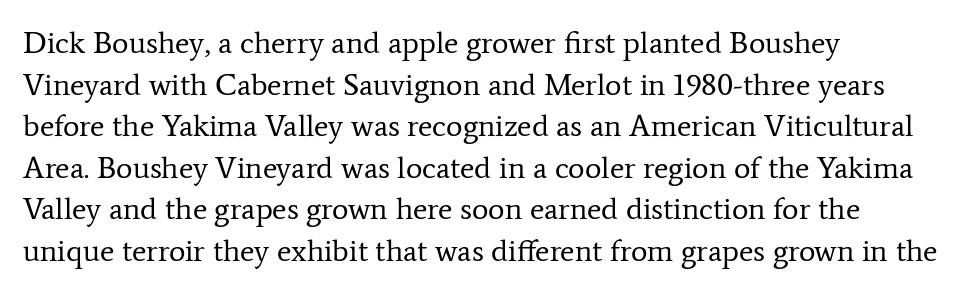
Glance below the letters and you will spot only blank space. The lines in this sample share a left origin and differ only in where they stop. Do the characters align in a grid? No, the font is proportional. These lines were composed using upright roman letters.
